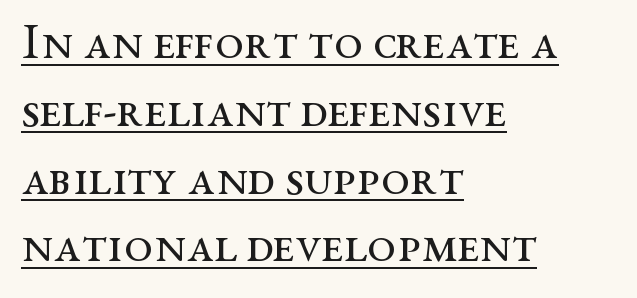
Q: Is the text bold? A: No.
Q: Is the text italic (slanted)? A: No, it is upright.
Q: Is the typeface a serif or a sans-serif typeface? A: Serif.
Q: Is the text underlined? A: Yes.
Q: How is the paragraph aligned? A: Left-aligned.
Q: Is the spacing between letters normal or unusually wide? A: Normal.
Q: Is the spacing between lines tight, normal or loose? A: Normal.
Q: Width (condensed, normal, or wide)? A: Wide.
Q: Stroke contrast? A: Medium.
Q: x-height? A: Medium.
Q: Monospaced? A: No.
